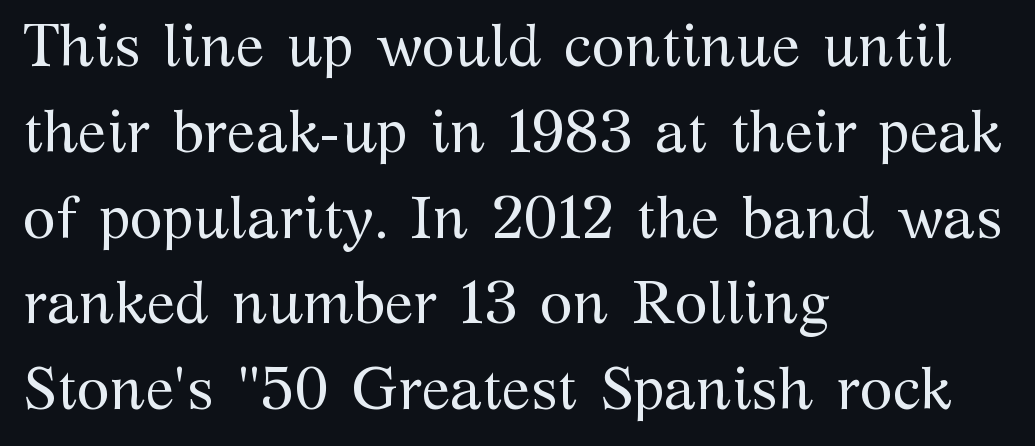
{"serif": "yes", "italic": "no", "bold": "no", "weight": "regular", "width": "normal", "stroke_contrast": "medium", "x_height": "medium", "monospaced": "no", "underline": "no", "align": "left", "line_spacing": "normal", "line_spacing_ratio": 1.43, "letter_spacing": "normal", "letter_spacing_em": 0.0, "glyph_px": 60}
